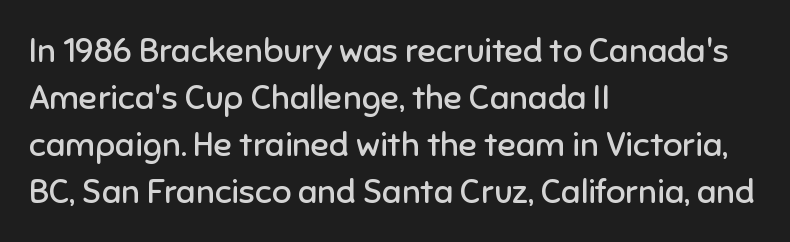
Q: Is the text bold? A: No.
Q: Is the text italic (slanted)? A: No, it is upright.
Q: Is the typeface a serif or a sans-serif typeface? A: Sans-serif.
Q: Is the text underlined? A: No.
Q: How is the paragraph aligned? A: Left-aligned.
Q: Is the spacing between letters normal or unusually wide? A: Normal.
Q: Is the spacing between lines tight, normal or loose? A: Normal.
Q: Width (condensed, normal, or wide)? A: Normal.
Q: Stroke contrast? A: Low.
Q: x-height? A: Medium.
Q: Monospaced? A: No.
